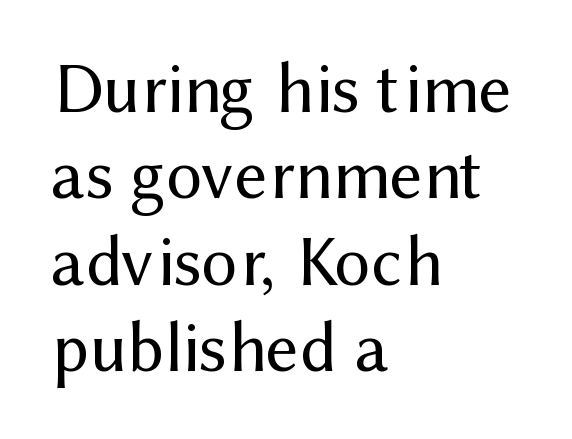
Glyph-to-glyph distance matches everyday printed text. Does the copy run flush right? No — it runs flush left. Any mark beneath the type? The region is blank. What kind of face is this? One without serifs — a sans. You can tell it's not italic because the verticals are truly vertical. The passage shown is typed in a proportional face where columns would drift.
